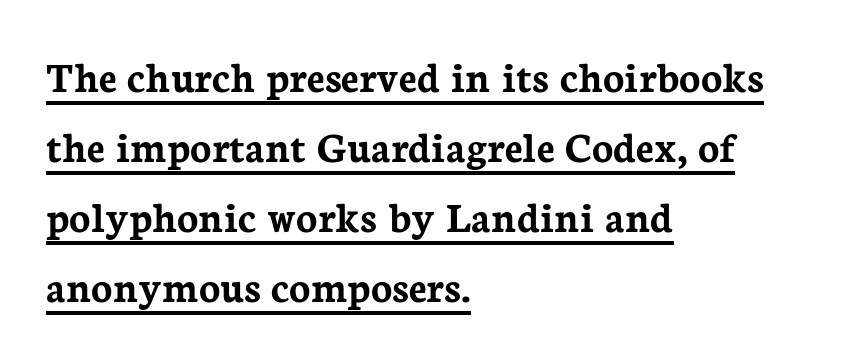
Q: Is the text bold? A: Yes.
Q: Is the text italic (slanted)? A: No, it is upright.
Q: Is the typeface a serif or a sans-serif typeface? A: Serif.
Q: Is the text underlined? A: Yes.
Q: How is the paragraph aligned? A: Left-aligned.
Q: Is the spacing between letters normal or unusually wide? A: Normal.
Q: Is the spacing between lines tight, normal or loose? A: Normal.
Q: Width (condensed, normal, or wide)? A: Normal.
Q: Stroke contrast? A: Low.
Q: x-height? A: Medium.
Q: Monospaced? A: No.
